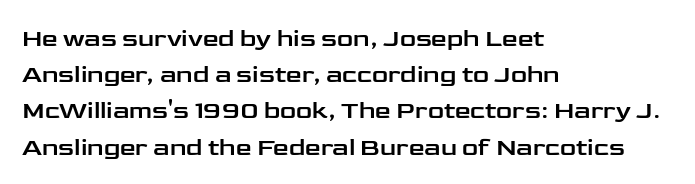
{"italic": "no", "underline": "no", "align": "left", "line_spacing": "normal", "line_spacing_ratio": 1.45, "letter_spacing": "normal", "letter_spacing_em": 0.0, "glyph_px": 25}
